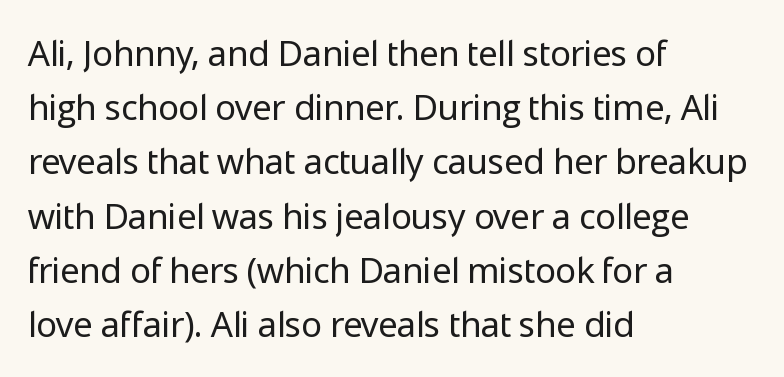
The image shows 35 px regular-weight sans-serif type, upright; set left-aligned, normal line spacing (1.55x), normal letter spacing, not underlined; low stroke contrast and a medium x-height.
